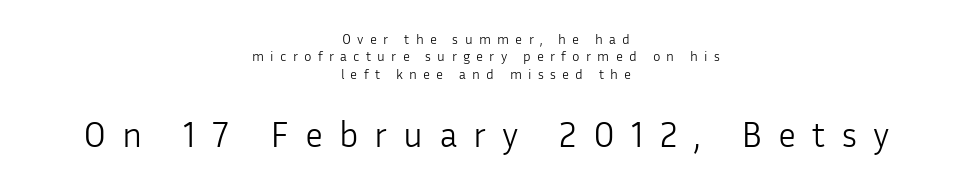
{"serif": "no", "italic": "no", "bold": "no", "weight": "light", "width": "normal", "stroke_contrast": "low", "x_height": "medium", "monospaced": "no", "underline": "no", "align": "center", "line_spacing": "normal", "line_spacing_ratio": 1.25, "letter_spacing": "wide", "letter_spacing_em": 0.45, "larger_block": "second", "size_ratio": 2.57, "glyph_px": 36}
